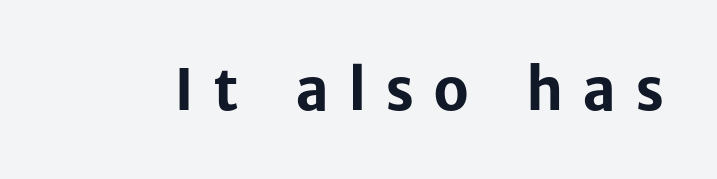
Q: Is the text bold? A: Yes.
Q: Is the text italic (slanted)? A: No, it is upright.
Q: Is the typeface a serif or a sans-serif typeface? A: Sans-serif.
Q: Is the text underlined? A: No.
Q: Is the spacing between letters normal or unusually wide? A: Unusually wide.
Q: Width (condensed, normal, or wide)? A: Normal.
Q: Stroke contrast? A: Low.
Q: x-height? A: Medium.
Q: Monospaced? A: No.
